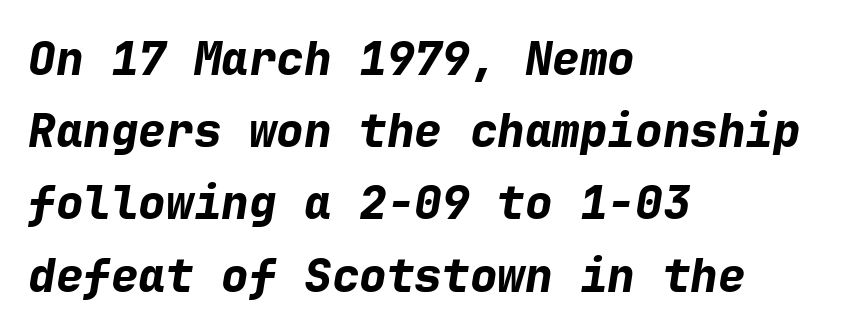
Weight check: bold — yes, fully. Left-aligned paragraph, ragged on the right. The strip under each line holds only bare page. Here the glyphs are tracked normally, forming tight word shapes. Posture: slanted. How would I describe the line gaps? Plain and ordinary.
